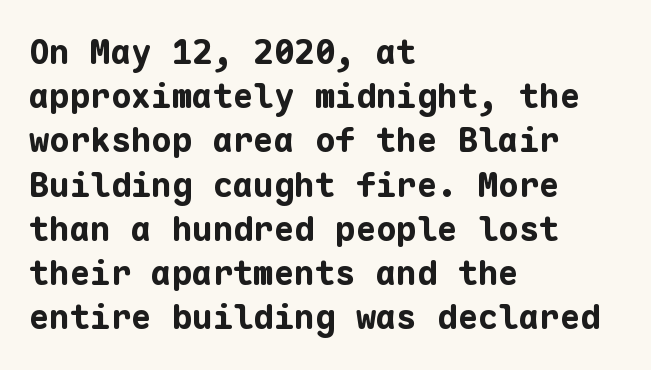
The image shows 34 px bold sans-serif type, upright, monospaced; set left-aligned, normal line spacing (1.3x), normal letter spacing, not underlined; low stroke contrast and a medium x-height.
